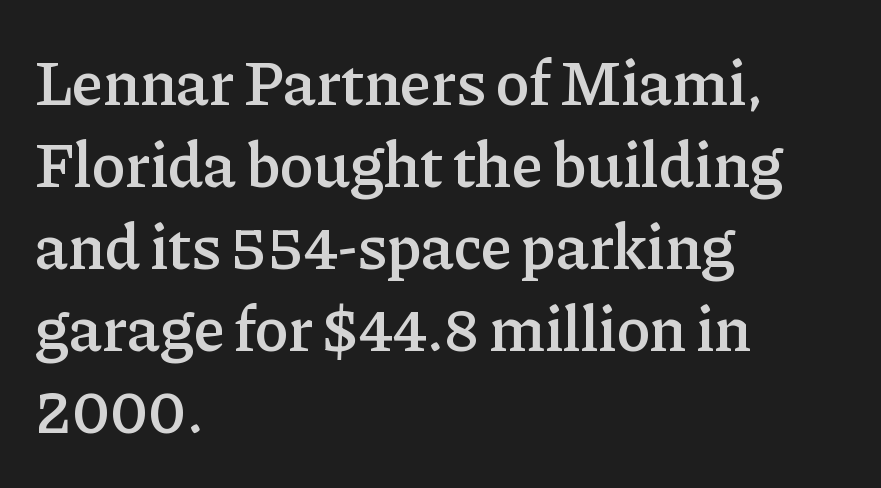
All the whitespace from short lines collects on the right. These lines were composed using upright roman letters. Does the weight exceed regular? Yes, but only to semibold. Do the characters align in a grid? No, the font is proportional. Unmarked baselines from the first word to the last.
